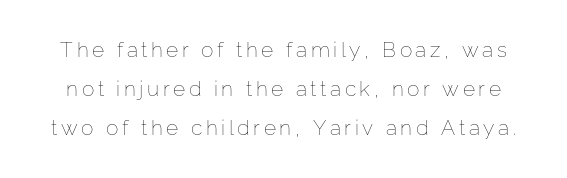
The image shows 21 px text type, upright; set line spacing 1.86x, not underlined.
